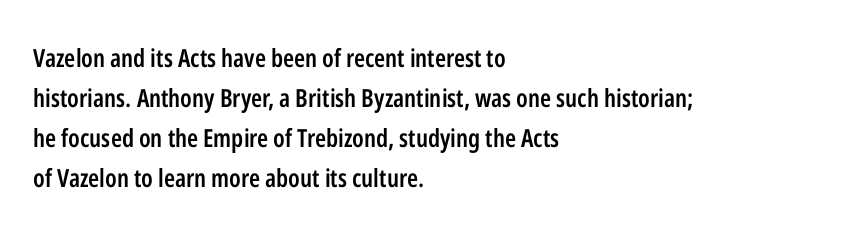
Each glyph is drawn with semibold strokes, heavier than normal yet not fully bold. Students, note that the glyphs here touch the page at normal intervals. Posture: vertical. A classic flush-left, rag-right setting is used for this passage. Does the leading feel generous? No, just average. Descenders hang freely into open space.
